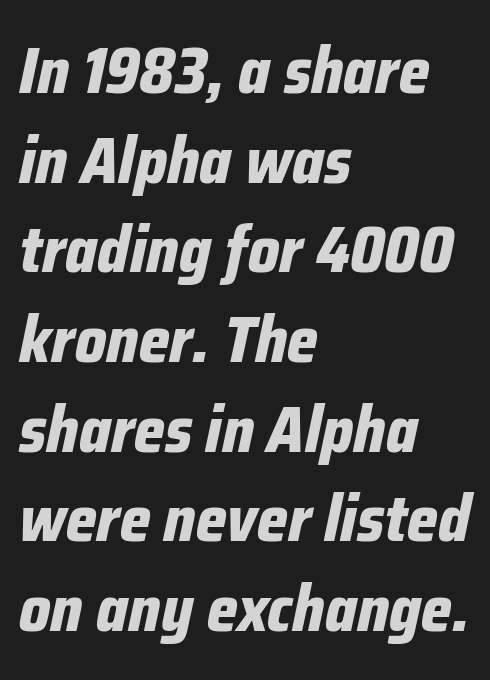
Line beginnings align vertically; line endings do not. You could not count columns in this text — the font is proportionally spaced. This is heavy type, rendered in bold. Rule under the text: the space is simply empty. Italic: yes, the glyphs are oblique. You could call the tracking neutral — neither tight nor loose.
